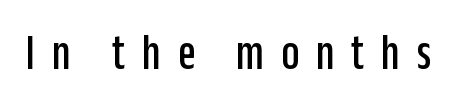
{"serif": "no", "italic": "no", "width": "condensed", "stroke_contrast": "low", "x_height": "large", "monospaced": "no", "underline": "no", "letter_spacing": "wide", "letter_spacing_em": 0.34, "glyph_px": 50}
